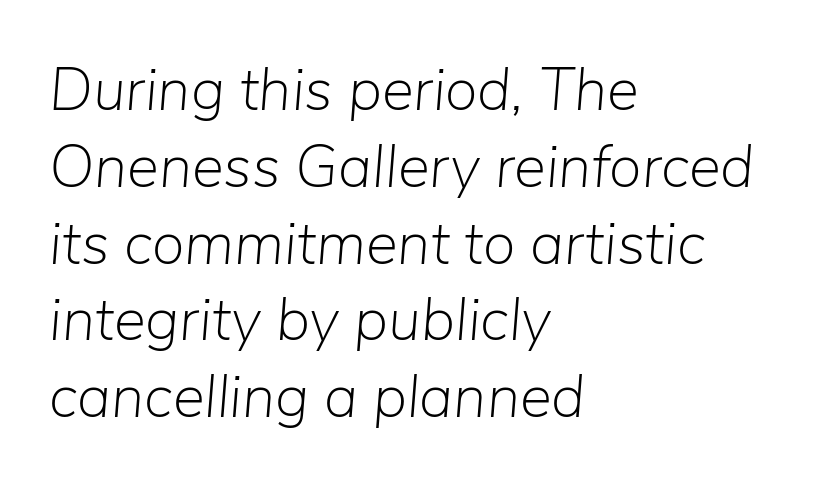
Q: Is the text bold? A: No.
Q: Is the text italic (slanted)? A: Yes, it leans right by about 5 degrees.
Q: Is the text underlined? A: No.
Q: How is the paragraph aligned? A: Left-aligned.
Q: Is the spacing between letters normal or unusually wide? A: Normal.
Q: Is the spacing between lines tight, normal or loose? A: Normal.
Q: Width (condensed, normal, or wide)? A: Normal.
Q: Stroke contrast? A: Low.
Q: x-height? A: Medium.
Q: Monospaced? A: No.
